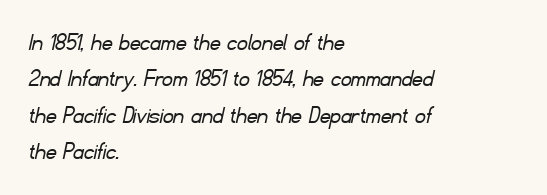
The image shows 26 px text type; set left-aligned, normal line spacing (1.4x), normal letter spacing, not underlined.
